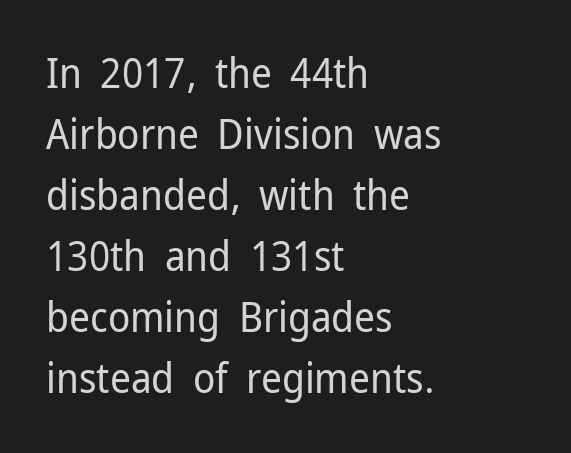
{"serif": "no", "italic": "no", "bold": "no", "weight": "regular", "width": "normal", "stroke_contrast": "low", "x_height": "medium", "monospaced": "no", "underline": "no", "align": "left", "line_spacing": "normal", "line_spacing_ratio": 1.49, "letter_spacing": "normal", "letter_spacing_em": 0.0, "glyph_px": 41}
